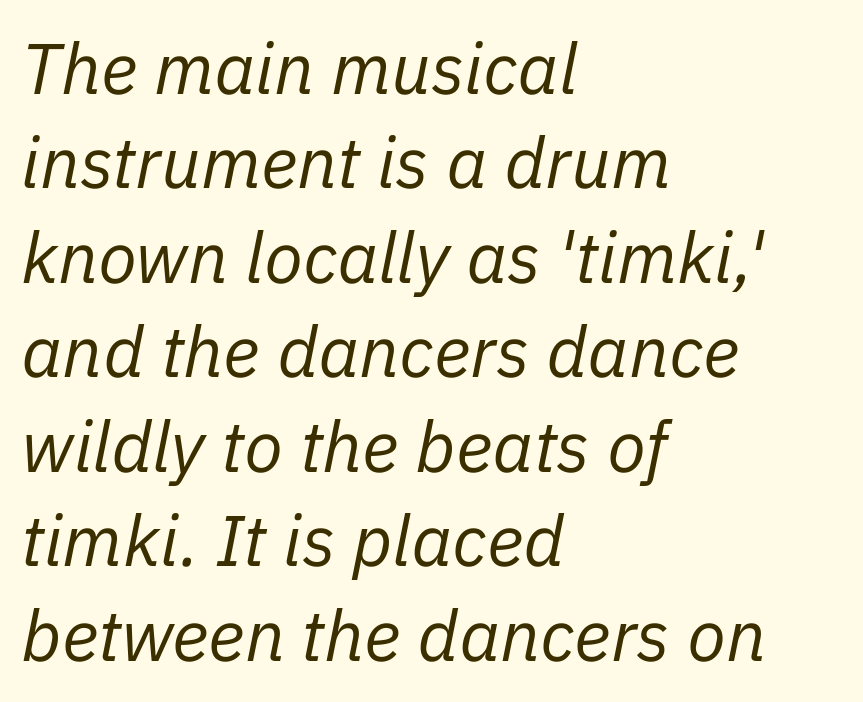
Q: Is the text bold? A: No.
Q: Is the text italic (slanted)? A: Yes, it leans right by about 11 degrees.
Q: Is the text underlined? A: No.
Q: How is the paragraph aligned? A: Left-aligned.
Q: Is the spacing between letters normal or unusually wide? A: Normal.
Q: Is the spacing between lines tight, normal or loose? A: Normal.
Q: Width (condensed, normal, or wide)? A: Normal.
Q: Stroke contrast? A: Low.
Q: x-height? A: Medium.
Q: Monospaced? A: No.
